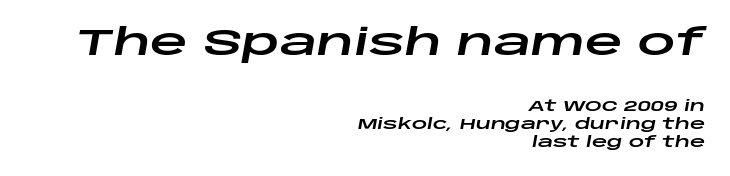
The image shows 37 px wide type, italic (leaning right); set right-aligned, line spacing 1.2x, normal letter spacing, not underlined; the first (top) block is 2.47x larger; low stroke contrast and a large x-height.
